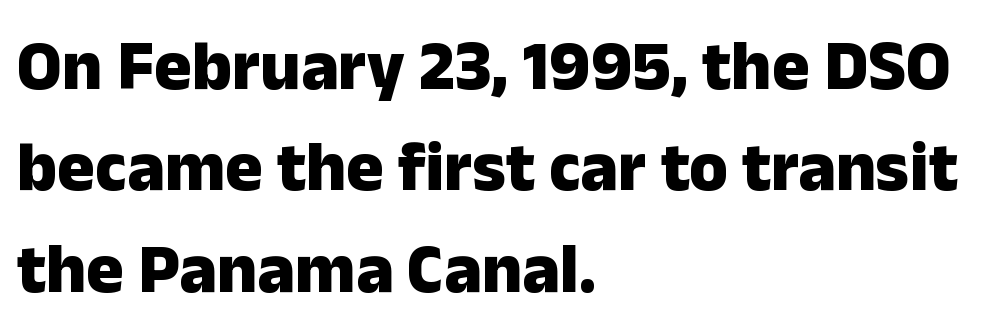
{"serif": "no", "italic": "no", "bold": "yes", "weight": "heavy", "width": "normal", "stroke_contrast": "low", "x_height": "medium", "monospaced": "no", "underline": "no", "align": "left", "line_spacing": "normal", "line_spacing_ratio": 1.45, "letter_spacing": "normal", "letter_spacing_em": 0.0, "glyph_px": 70}
